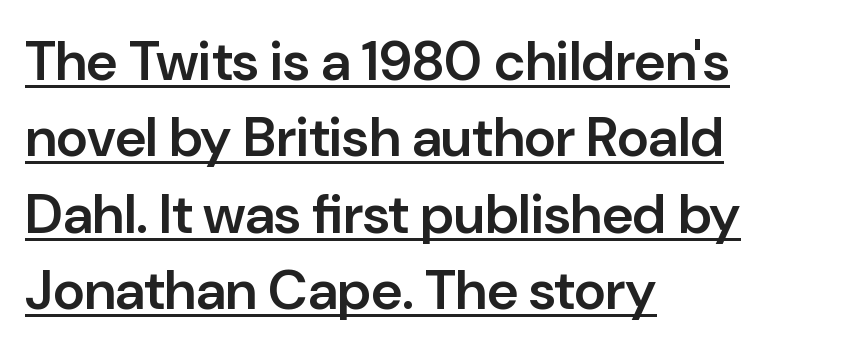
The image shows 55 px semibold sans-serif type, upright; set left-aligned, normal line spacing (1.39x), normal letter spacing, underlined; low stroke contrast and a medium x-height.
